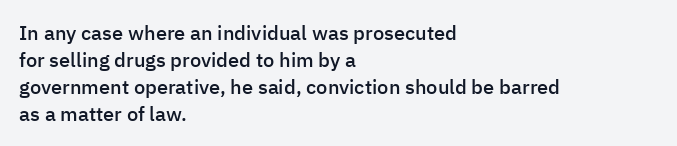
{"italic": "no", "bold": "semi", "underline": "no", "align": "left", "line_spacing": "normal", "line_spacing_ratio": 1.35, "letter_spacing": "normal", "letter_spacing_em": 0.0, "glyph_px": 20}
